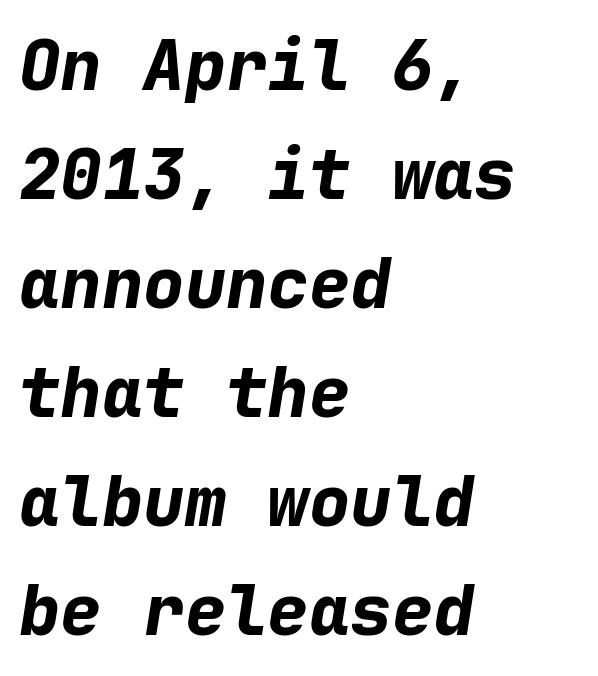
Q: Is the text bold? A: Yes.
Q: Is the text italic (slanted)? A: Yes, it leans right by about 9 degrees.
Q: Is the text underlined? A: No.
Q: How is the paragraph aligned? A: Left-aligned.
Q: Is the spacing between letters normal or unusually wide? A: Normal.
Q: Is the spacing between lines tight, normal or loose? A: Normal.
Q: Width (condensed, normal, or wide)? A: Normal.
Q: Stroke contrast? A: Low.
Q: x-height? A: Medium.
Q: Monospaced? A: Yes.
